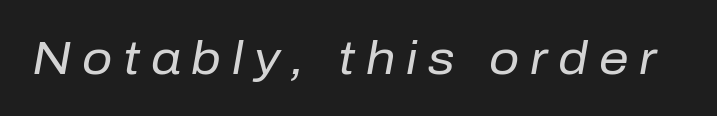
The image shows 47 px regular-weight type, italic (leaning right); set unusually wide letter spacing (+0.23 em), not underlined; low stroke contrast and a medium x-height.
